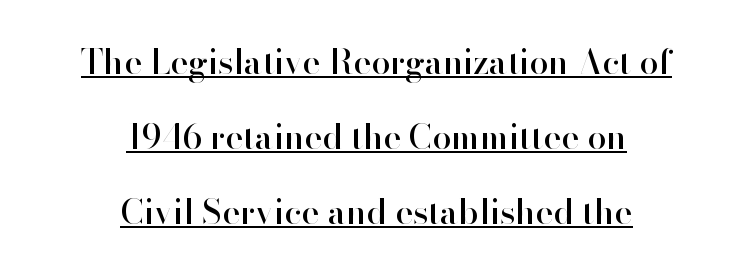
Q: Is the text italic (slanted)? A: No, it is upright.
Q: Is the typeface a serif or a sans-serif typeface? A: Sans-serif.
Q: Is the text underlined? A: Yes.
Q: How is the paragraph aligned? A: Centered.
Q: Is the spacing between letters normal or unusually wide? A: Normal.
Q: Is the spacing between lines tight, normal or loose? A: Loose.
Q: Width (condensed, normal, or wide)? A: Normal.
Q: Stroke contrast? A: High.
Q: x-height? A: Small.
Q: Monospaced? A: No.
